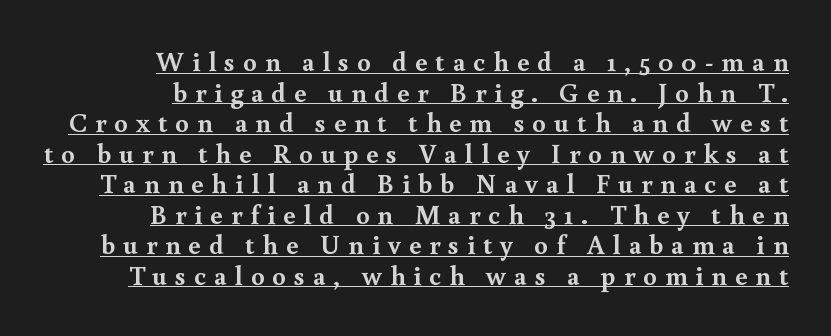
{"italic": "no", "bold": "yes", "underline": "yes", "align": "right", "line_spacing": "tight", "line_spacing_ratio": 1.13, "letter_spacing": "wide", "letter_spacing_em": 0.3, "glyph_px": 27}
